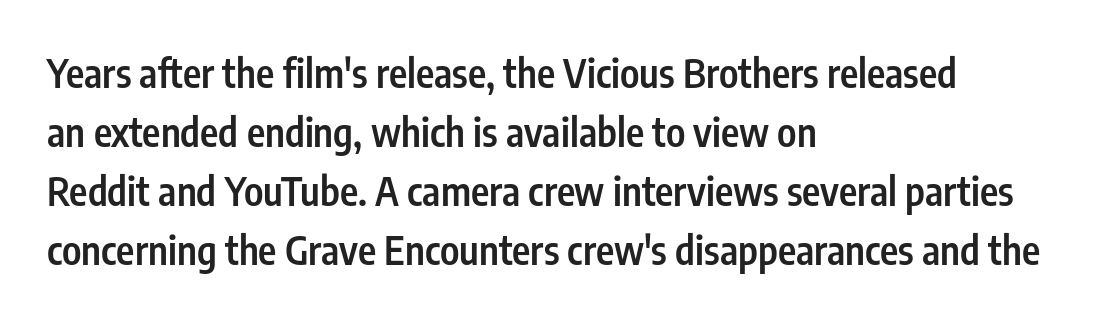
The rendering keeps characters at their native spacing. In CSS terms this would be text-align: left. The characters display no serif detailing; their extremities are plain. In terms of weight, the rendering is demibold, just under bold.
